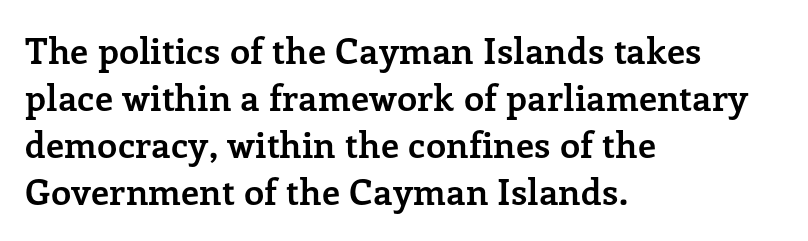
The rendering keeps characters at their native spacing. Type style note: has serifs. Has an underline been added? It has not. Reading down the block, your eye returns to a fixed left position each line. Notice how the stems are strictly vertical — no italics here. Whoever set this chose a conventional vertical rhythm.
